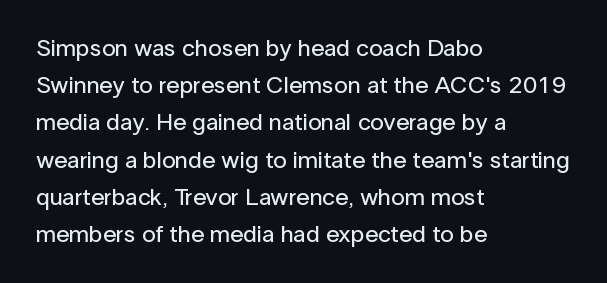
The image shows 24 px text type, upright; set left-aligned, normal line spacing (1.55x), normal letter spacing, not underlined.
